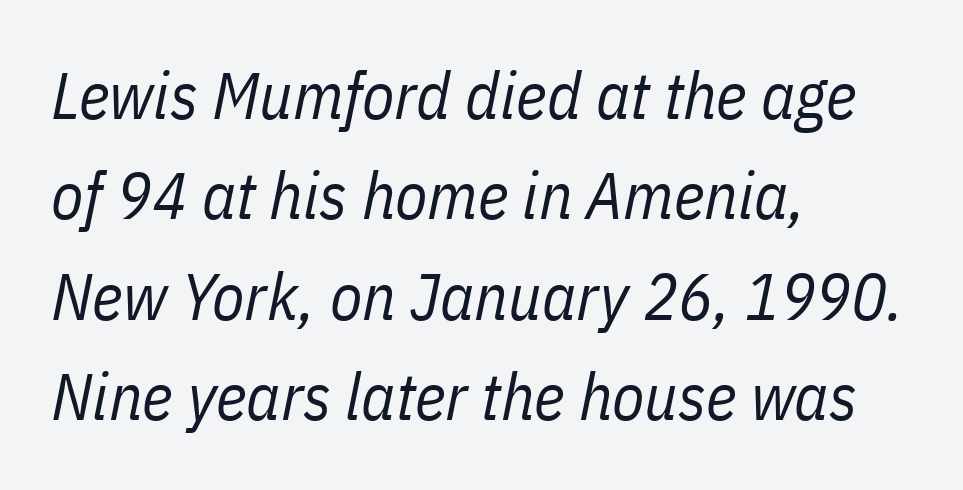
{"italic": "yes", "lean": "right", "slant_degrees": 11, "bold": "no", "weight": "regular", "width": "condensed", "stroke_contrast": "low", "x_height": "medium", "monospaced": "no", "underline": "no", "align": "left", "line_spacing": "normal", "line_spacing_ratio": 1.52, "letter_spacing": "normal", "letter_spacing_em": 0.0, "glyph_px": 66}
